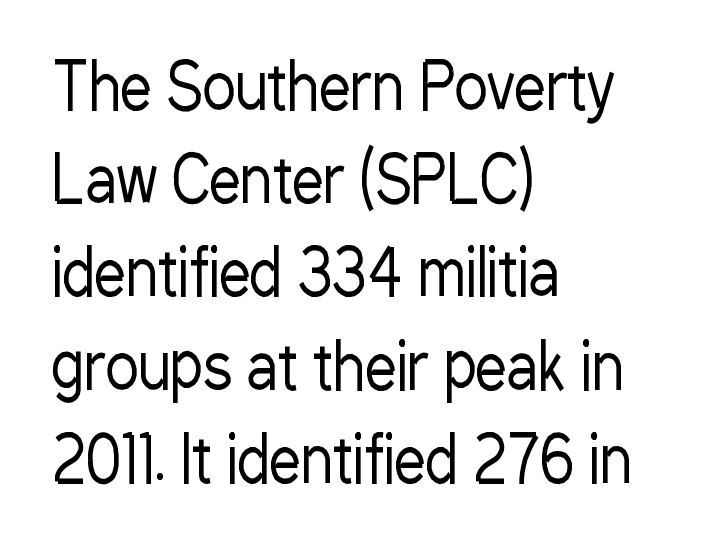
The image shows 63 px regular-weight, condensed sans-serif type, upright; set left-aligned, normal line spacing (1.48x), normal letter spacing, not underlined; low stroke contrast and a medium x-height.
